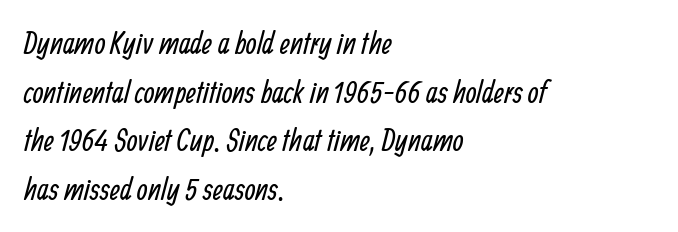
Q: Is the text bold? A: No.
Q: Is the typeface a serif or a sans-serif typeface? A: Sans-serif.
Q: Is the text underlined? A: No.
Q: How is the paragraph aligned? A: Left-aligned.
Q: Is the spacing between letters normal or unusually wide? A: Normal.
Q: Is the spacing between lines tight, normal or loose? A: Normal.
Q: Width (condensed, normal, or wide)? A: Condensed.
Q: Stroke contrast? A: Low.
Q: x-height? A: Medium.
Q: Monospaced? A: No.
